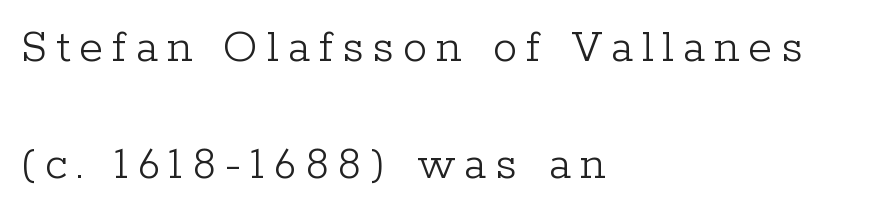
The image shows 49 px light serif type, upright; set left-aligned, loose line spacing (2.38x), not underlined; low stroke contrast and a medium x-height.
